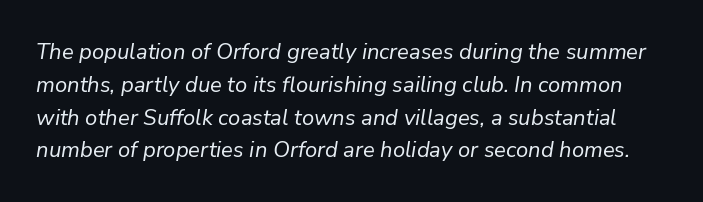
Q: Is the text bold? A: No.
Q: Is the text italic (slanted)? A: Yes, it leans right by about 9 degrees.
Q: Is the text underlined? A: No.
Q: Is the spacing between letters normal or unusually wide? A: Normal.
Q: Is the spacing between lines tight, normal or loose? A: Normal.
